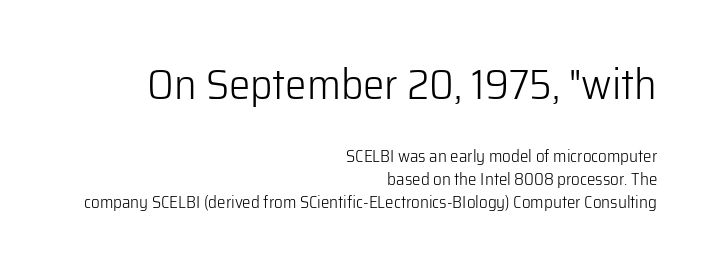
The image shows 43 px light sans-serif type, upright; set right-aligned, normal line spacing (1.35x), normal letter spacing, not underlined; the first (top) block is 2.53x larger; low stroke contrast and a medium x-height.
